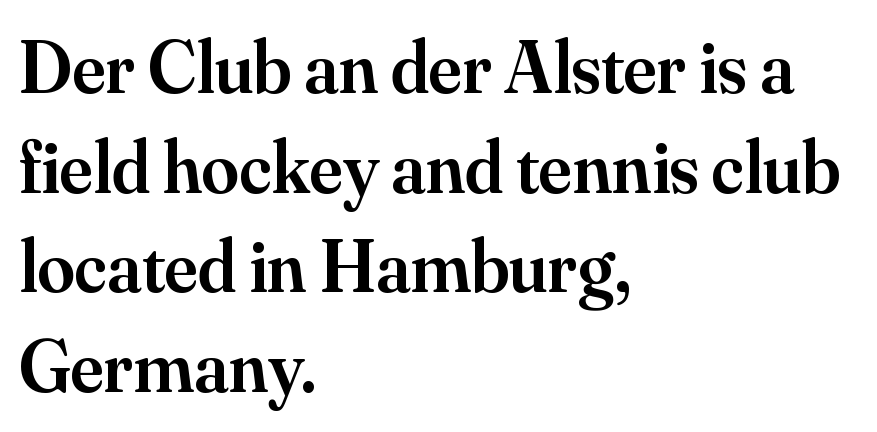
{"serif": "yes", "italic": "no", "bold": "semi", "weight": "semibold", "width": "normal", "stroke_contrast": "medium", "x_height": "small", "monospaced": "no", "underline": "no", "align": "left", "line_spacing": "normal", "line_spacing_ratio": 1.33, "letter_spacing": "normal", "letter_spacing_em": 0.0, "glyph_px": 75}
